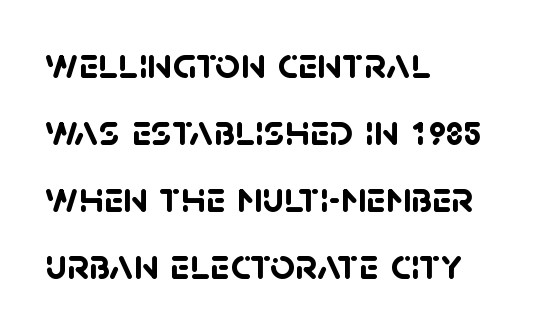
Q: Is the text bold? A: Yes.
Q: Is the typeface a serif or a sans-serif typeface? A: Sans-serif.
Q: Is the text underlined? A: No.
Q: How is the paragraph aligned? A: Left-aligned.
Q: Is the spacing between letters normal or unusually wide? A: Normal.
Q: Is the spacing between lines tight, normal or loose? A: Normal.
Q: Width (condensed, normal, or wide)? A: Normal.
Q: Stroke contrast? A: Low.
Q: x-height? A: Large.
Q: Monospaced? A: No.
